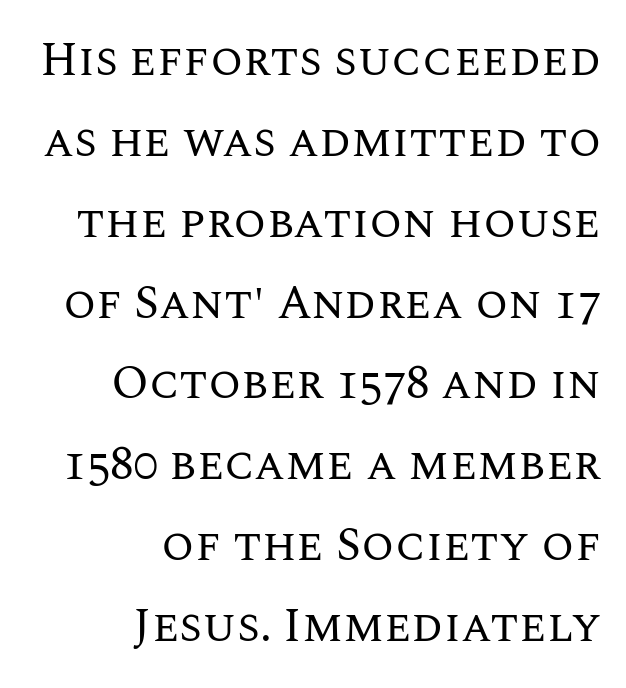
Q: Is the text bold? A: No.
Q: Is the text italic (slanted)? A: No, it is upright.
Q: Is the text underlined? A: No.
Q: How is the paragraph aligned? A: Right-aligned.
Q: Is the spacing between letters normal or unusually wide? A: Normal.
Q: Width (condensed, normal, or wide)? A: Normal.
Q: Stroke contrast? A: Medium.
Q: x-height? A: Large.
Q: Monospaced? A: No.
